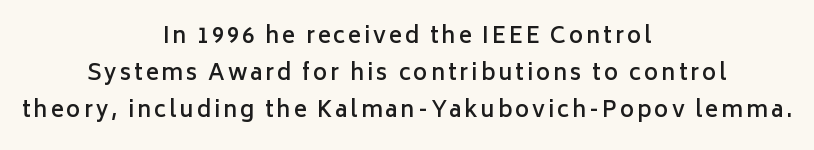
A student would call this center alignment; a typographer would say set centered. Typesetter's note: demi weight, one step under bold. Decoration check: the copy has no underline. Line spacing here is normal. When letters stand straight like this, we call the style roman or upright.
